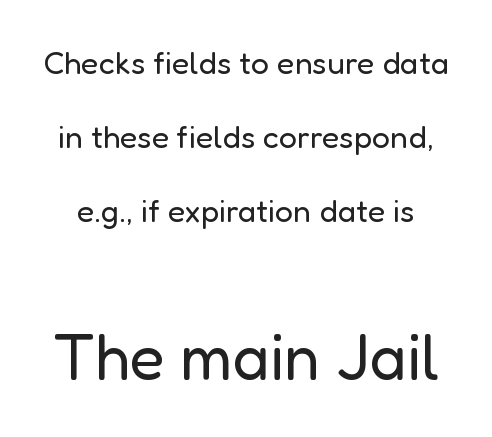
The image shows 64 px regular-weight sans-serif type, upright; set loose line spacing (2.32x), normal letter spacing, not underlined; the second (bottom) block is 2.0x larger; low stroke contrast and a medium x-height.
